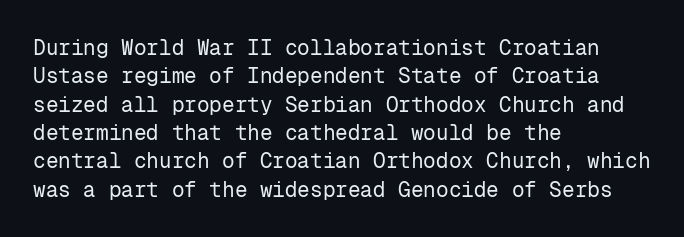
The image shows 21 px text type, upright; set left-aligned, normal line spacing (1.35x), normal letter spacing, not underlined.
